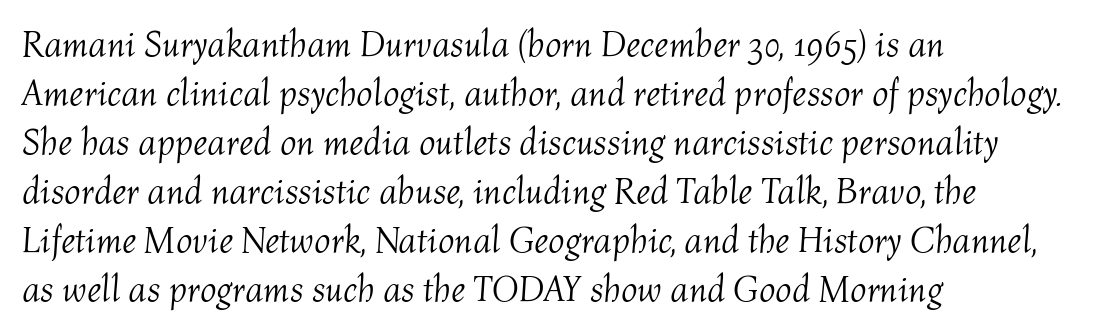
Q: Is the text bold? A: No.
Q: Is the text italic (slanted)? A: Yes, it leans right by about 4 degrees.
Q: Is the text underlined? A: No.
Q: How is the paragraph aligned? A: Left-aligned.
Q: Is the spacing between letters normal or unusually wide? A: Normal.
Q: Is the spacing between lines tight, normal or loose? A: Normal.
Q: Width (condensed, normal, or wide)? A: Normal.
Q: Stroke contrast? A: Medium.
Q: x-height? A: Medium.
Q: Monospaced? A: No.
